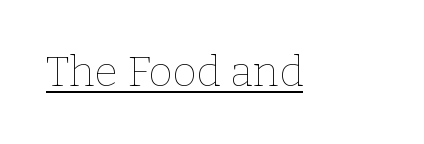
The image shows 42 px thin type, upright; set normal letter spacing, underlined; low stroke contrast and a medium x-height.
